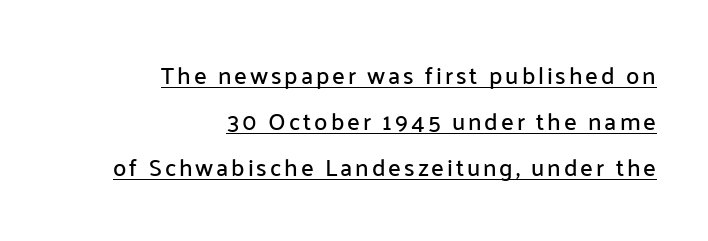
The image shows 24 px text type, upright; set right-aligned, loose line spacing (1.92x), underlined.
